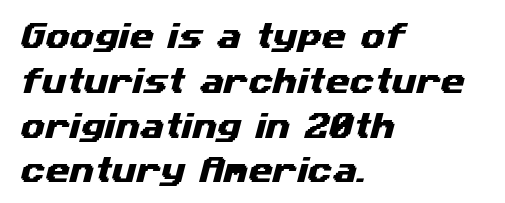
Q: Is the typeface a serif or a sans-serif typeface? A: Sans-serif.
Q: Is the text underlined? A: No.
Q: How is the paragraph aligned? A: Left-aligned.
Q: Is the spacing between letters normal or unusually wide? A: Normal.
Q: Is the spacing between lines tight, normal or loose? A: Normal.
Q: Width (condensed, normal, or wide)? A: Wide.
Q: Stroke contrast? A: Medium.
Q: x-height? A: Medium.
Q: Monospaced? A: No.
